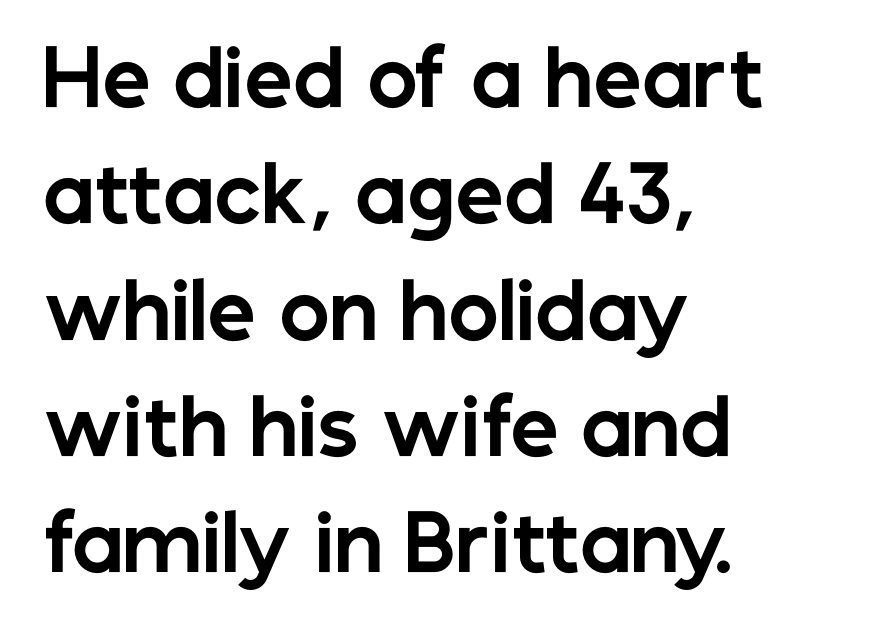
{"serif": "no", "italic": "no", "bold": "yes", "weight": "bold", "width": "normal", "stroke_contrast": "low", "x_height": "medium", "monospaced": "no", "underline": "no", "align": "left", "line_spacing": "normal", "line_spacing_ratio": 1.53, "letter_spacing": "normal", "letter_spacing_em": 0.0, "glyph_px": 76}
